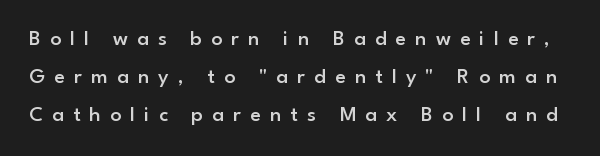
Q: Is the text bold? A: Semi-bold.
Q: Is the text italic (slanted)? A: No, it is upright.
Q: Is the text underlined? A: No.
Q: Is the spacing between letters normal or unusually wide? A: Unusually wide.
